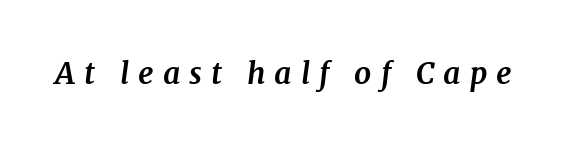
{"serif": "yes", "italic": "yes", "lean": "right", "slant_degrees": 7, "bold": "yes", "weight": "bold", "width": "normal", "stroke_contrast": "medium", "x_height": "medium", "monospaced": "no", "underline": "no", "letter_spacing": "wide", "letter_spacing_em": 0.3, "glyph_px": 30}
